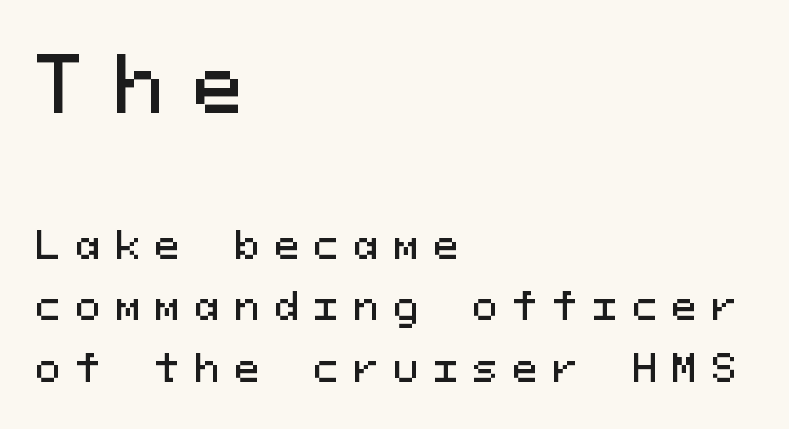
The image shows 76 px sans-serif type, upright, monospaced; set left-aligned, normal line spacing (1.62x), unusually wide letter spacing (+0.38 em), not underlined; the first (top) block is 2.0x larger; medium stroke contrast and a medium x-height.
